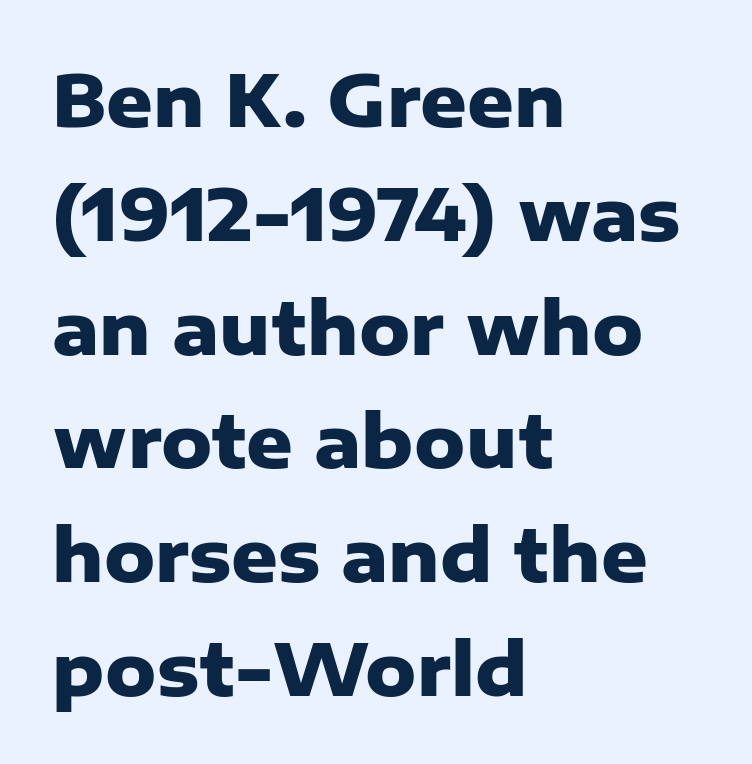
Evenly set lines give the paragraph a standard silhouette. Chunky letters — that's bold for sure. Horizontal alignment here is leftward, the default for most running prose. Rule under the text: the space is simply empty. The letterforms sit shoulder to shoulder at normal distance. Ordinary non-slanted type is in use.
